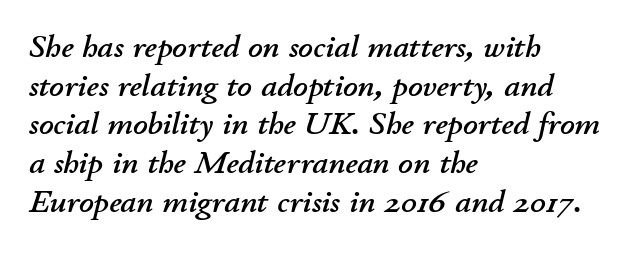
Q: Is the text italic (slanted)? A: Yes, it leans right by about 11 degrees.
Q: Is the text underlined? A: No.
Q: How is the paragraph aligned? A: Left-aligned.
Q: Is the spacing between letters normal or unusually wide? A: Normal.
Q: Width (condensed, normal, or wide)? A: Normal.
Q: Stroke contrast? A: Low.
Q: x-height? A: Small.
Q: Monospaced? A: No.
